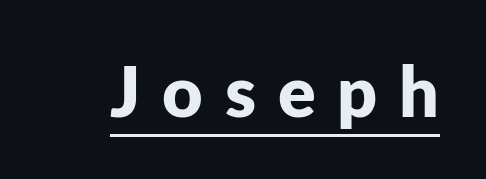
{"serif": "no", "italic": "no", "bold": "yes", "weight": "bold", "width": "normal", "stroke_contrast": "low", "x_height": "medium", "monospaced": "no", "underline": "yes", "letter_spacing": "wide", "letter_spacing_em": 0.31, "glyph_px": 70}
